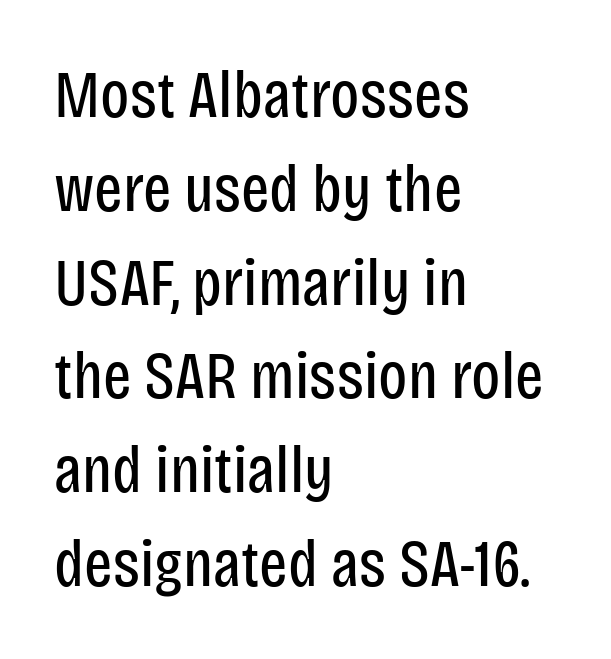
Q: Is the text bold? A: No.
Q: Is the text italic (slanted)? A: No, it is upright.
Q: Is the typeface a serif or a sans-serif typeface? A: Sans-serif.
Q: Is the text underlined? A: No.
Q: How is the paragraph aligned? A: Left-aligned.
Q: Is the spacing between letters normal or unusually wide? A: Normal.
Q: Is the spacing between lines tight, normal or loose? A: Normal.
Q: Width (condensed, normal, or wide)? A: Condensed.
Q: Stroke contrast? A: Low.
Q: x-height? A: Large.
Q: Monospaced? A: No.
